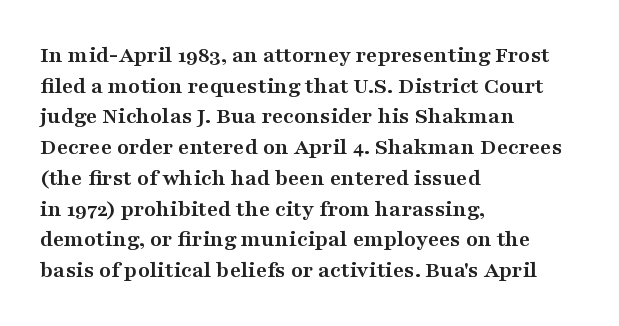
Summary of weight: heavy, a full bold. Tracking value appears to be zero — textbook default spacing. No italicization has been applied; the sample stays upright. The words here are not underlined. A normal amount of white space separates one row of letters from the next.
